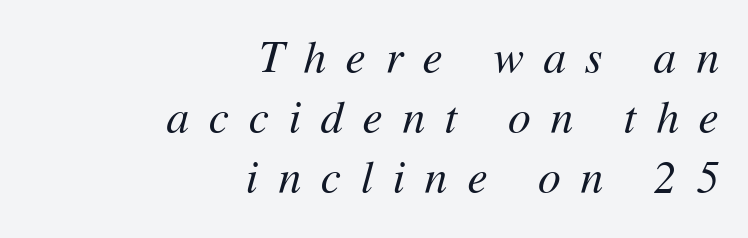
{"italic": "yes", "lean": "right", "slant_degrees": 11, "bold": "no", "weight": "regular", "width": "normal", "stroke_contrast": "medium", "x_height": "medium", "monospaced": "no", "underline": "no", "align": "right", "line_spacing": "normal", "line_spacing_ratio": 1.33, "letter_spacing": "wide", "letter_spacing_em": 0.44, "glyph_px": 45}
